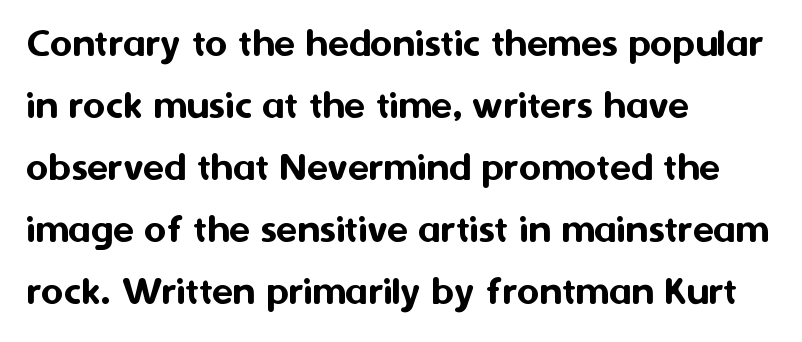
The image shows 43 px sans-serif type, upright; set left-aligned, normal line spacing (1.44x), normal letter spacing, not underlined; medium stroke contrast and a medium x-height.
